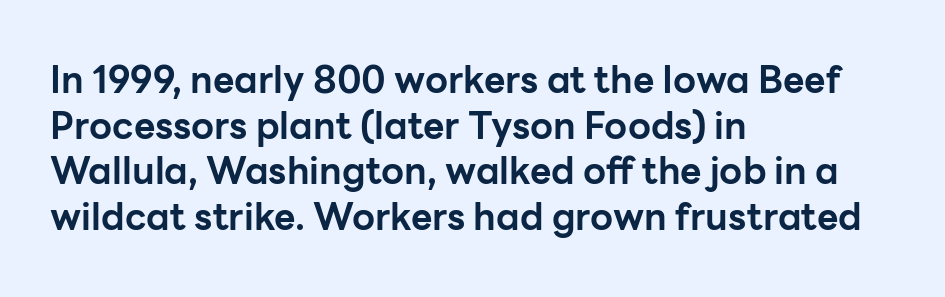
Quick note: underline off. Students, this is bold: see how much ink each stroke carries. These lines are rendered in a variable-pitch font. The letters stand straight up with perfectly vertical stems. This rendering employs a face without finishing strokes, i.e., a sans-serif.
